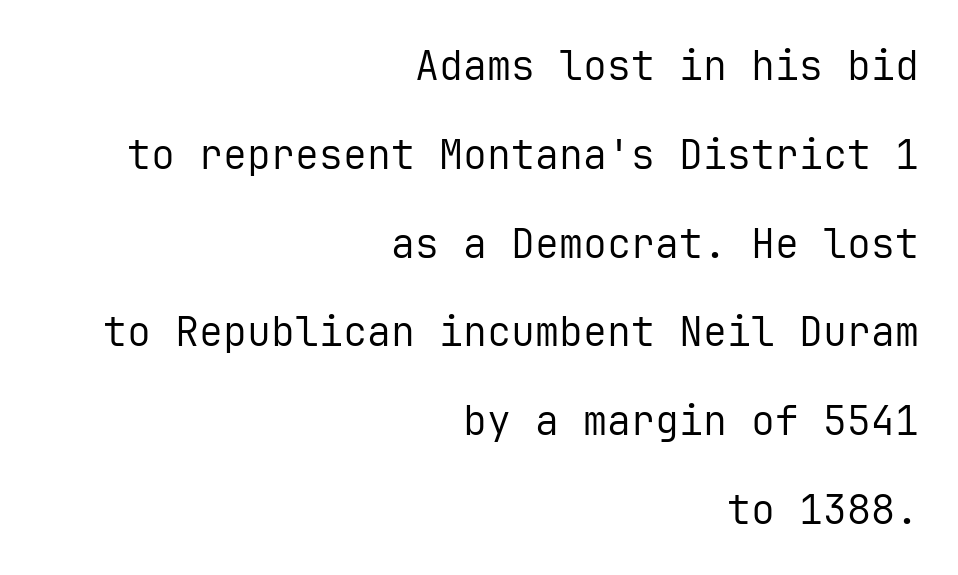
The text block is weighted toward the right margin, trailing off unevenly leftward. Tracking here is standard; glyphs follow each other at the usual distance. Serifs: no, the terminals of the letterforms are clean. What's the leading like? Stretched, with rows far apart. Stroke mass is kept to a normal reading level or below.
